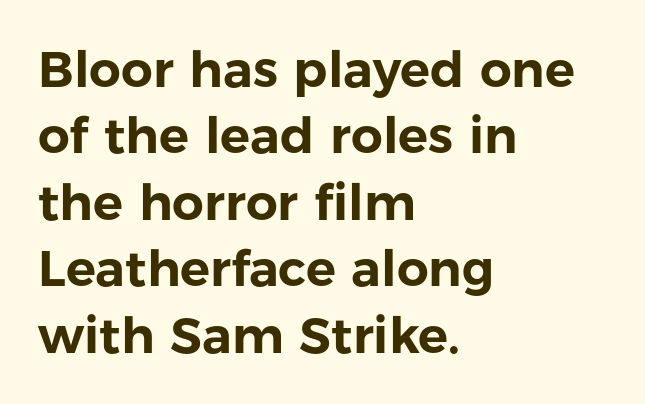
Q: Is the text italic (slanted)? A: No, it is upright.
Q: Is the typeface a serif or a sans-serif typeface? A: Sans-serif.
Q: Is the text underlined? A: No.
Q: How is the paragraph aligned? A: Left-aligned.
Q: Is the spacing between letters normal or unusually wide? A: Normal.
Q: Is the spacing between lines tight, normal or loose? A: Normal.
Q: Width (condensed, normal, or wide)? A: Normal.
Q: Stroke contrast? A: Low.
Q: x-height? A: Medium.
Q: Monospaced? A: No.
